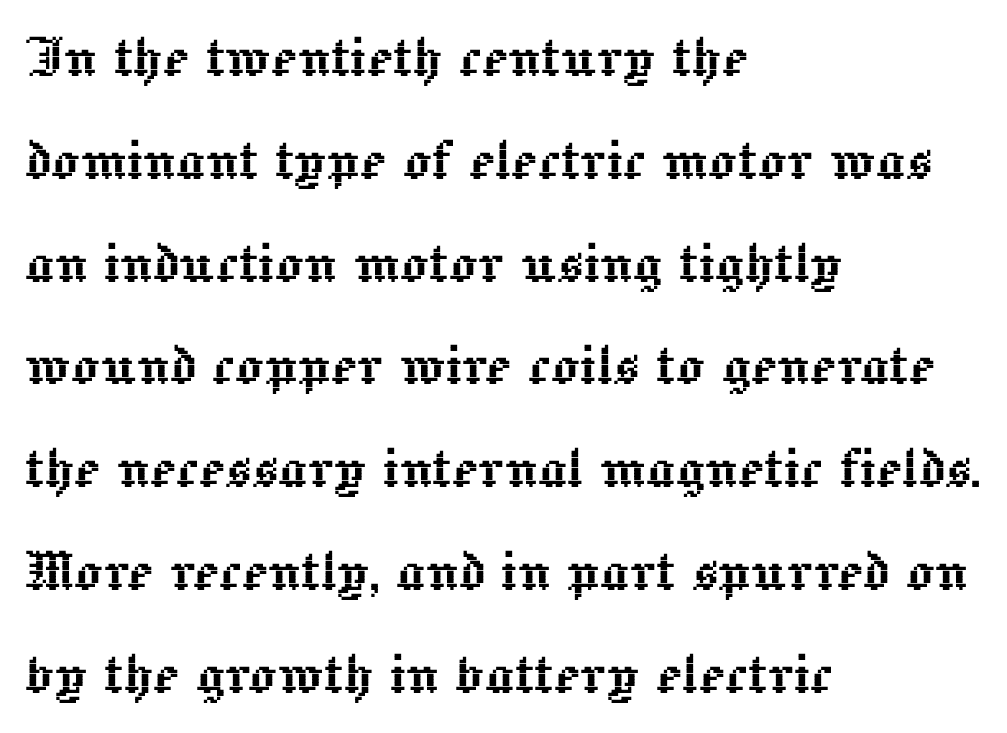
{"italic": "no", "width": "normal", "x_height": "medium", "monospaced": "no", "underline": "no", "align": "left", "line_spacing": "normal", "line_spacing_ratio": 1.49, "letter_spacing": "normal", "letter_spacing_em": 0.0, "glyph_px": 69}
